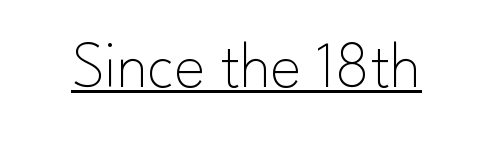
{"serif": "no", "italic": "no", "bold": "no", "weight": "thin", "width": "normal", "stroke_contrast": "low", "x_height": "small", "monospaced": "no", "underline": "yes", "letter_spacing": "normal", "letter_spacing_em": 0.0, "glyph_px": 65}
